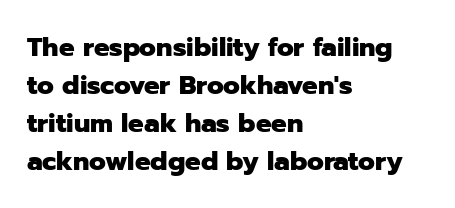
The image shows 26 px bold type, upright; set left-aligned, normal line spacing (1.46x), normal letter spacing, not underlined.
